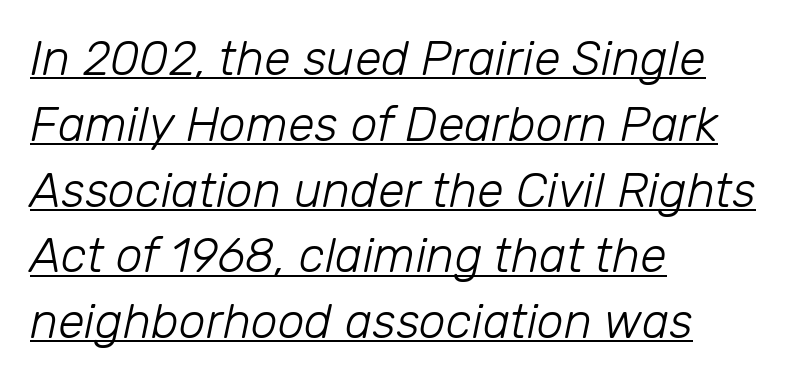
The image shows 48 px light type, italic (leaning right); set left-aligned, normal line spacing (1.37x), normal letter spacing, underlined; low stroke contrast and a medium x-height.
